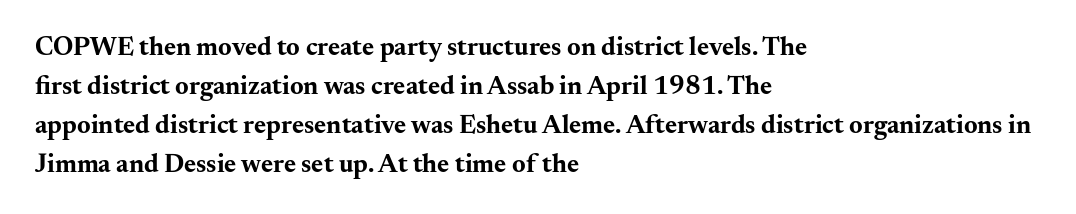
{"italic": "no", "bold": "yes", "underline": "no", "align": "left", "line_spacing": "normal", "line_spacing_ratio": 1.5, "letter_spacing": "normal", "letter_spacing_em": 0.0, "glyph_px": 26}
